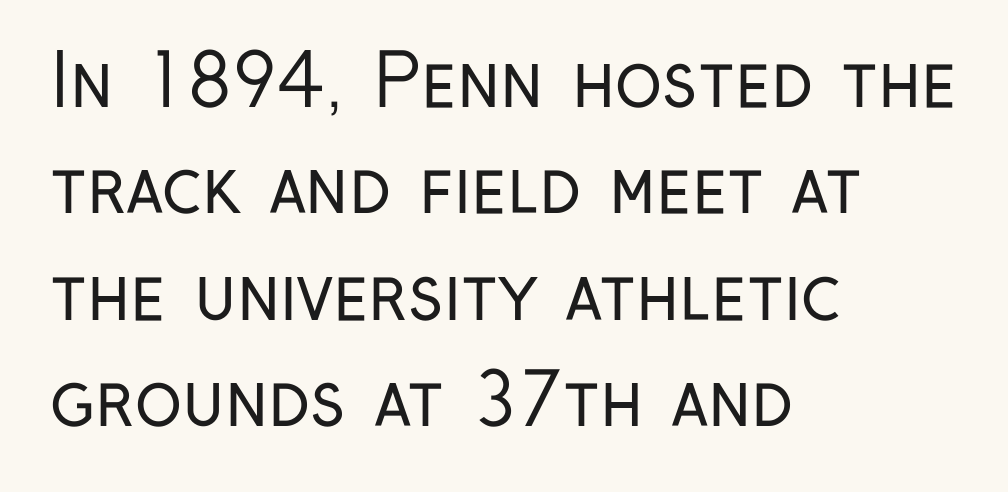
Q: Is the text bold? A: No.
Q: Is the text italic (slanted)? A: No, it is upright.
Q: Is the typeface a serif or a sans-serif typeface? A: Sans-serif.
Q: Is the text underlined? A: No.
Q: How is the paragraph aligned? A: Left-aligned.
Q: Is the spacing between letters normal or unusually wide? A: Normal.
Q: Is the spacing between lines tight, normal or loose? A: Normal.
Q: Width (condensed, normal, or wide)? A: Condensed.
Q: Stroke contrast? A: Low.
Q: x-height? A: Medium.
Q: Monospaced? A: No.
